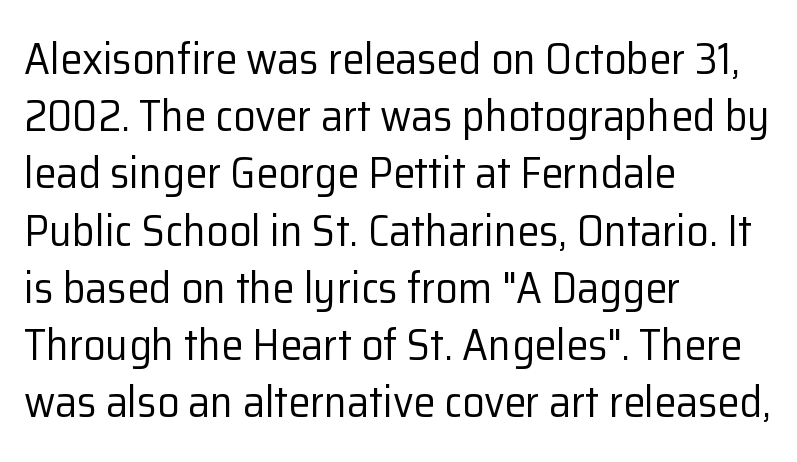
Q: Is the text bold? A: No.
Q: Is the text italic (slanted)? A: No, it is upright.
Q: Is the typeface a serif or a sans-serif typeface? A: Sans-serif.
Q: Is the text underlined? A: No.
Q: How is the paragraph aligned? A: Left-aligned.
Q: Is the spacing between letters normal or unusually wide? A: Normal.
Q: Is the spacing between lines tight, normal or loose? A: Normal.
Q: Width (condensed, normal, or wide)? A: Normal.
Q: Stroke contrast? A: Low.
Q: x-height? A: Medium.
Q: Monospaced? A: No.
